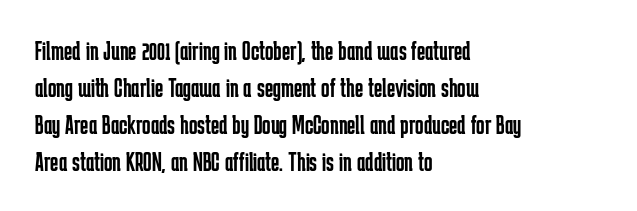
The image shows 28 px regular-weight, condensed sans-serif type, upright; set left-aligned, normal line spacing (1.32x), normal letter spacing, not underlined; low stroke contrast and a medium x-height.
